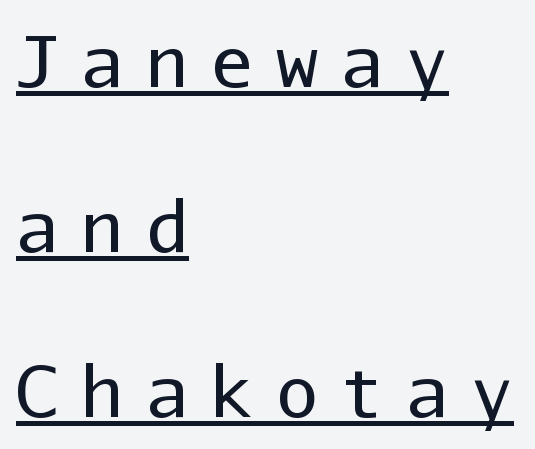
{"serif": "no", "italic": "no", "bold": "no", "weight": "regular", "width": "normal", "stroke_contrast": "low", "x_height": "medium", "monospaced": "yes", "underline": "yes", "align": "left", "line_spacing": "loose", "line_spacing_ratio": 2.36, "letter_spacing": "wide", "letter_spacing_em": 0.33, "glyph_px": 70}
